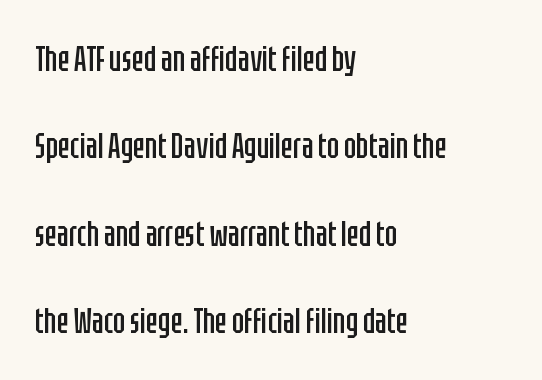
{"serif": "no", "italic": "no", "bold": "no", "weight": "regular", "width": "condensed", "stroke_contrast": "low", "x_height": "large", "monospaced": "no", "underline": "no", "align": "left", "line_spacing": "loose", "line_spacing_ratio": 2.43, "letter_spacing": "normal", "letter_spacing_em": 0.0, "glyph_px": 36}
